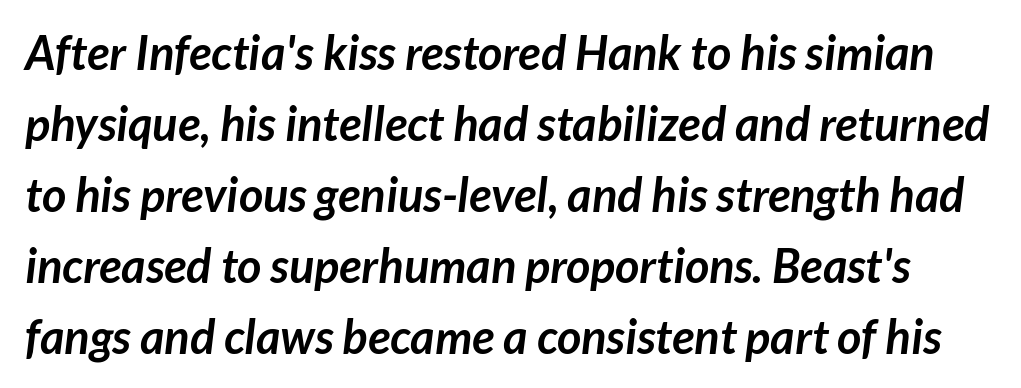
{"serif": "no", "bold": "yes", "weight": "semibold", "width": "normal", "stroke_contrast": "low", "x_height": "medium", "monospaced": "no", "underline": "no", "line_spacing": "normal", "line_spacing_ratio": 1.51, "letter_spacing": "normal", "letter_spacing_em": 0.0, "glyph_px": 47}
